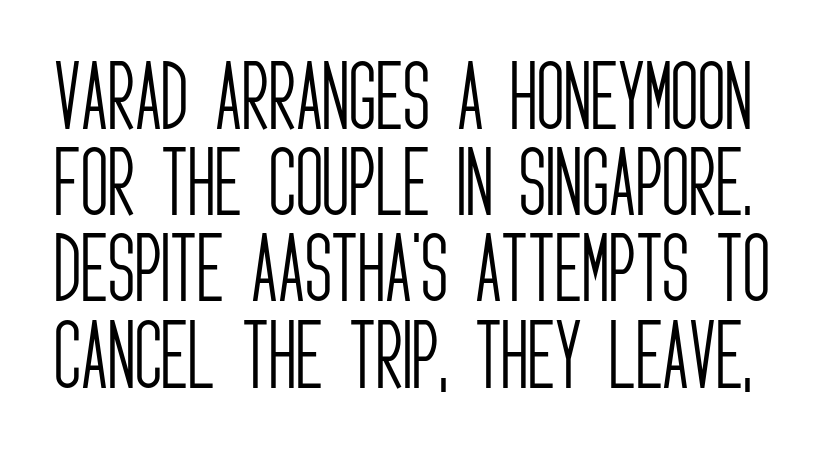
The passage shown is not bold in any degree. The rendering uses natural spacing where letterforms have individual widths. A typesetter would call this zero additional tracking. Are there feet on the stems? There aren't — it's a sans. Honestly, there is no underline to notice here at all.
